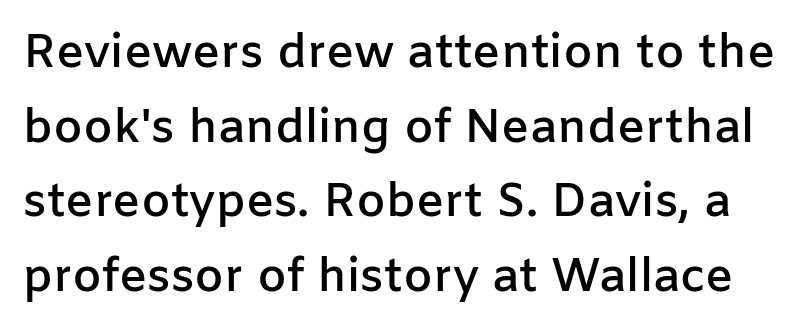
The image shows 47 px semibold sans-serif type, upright; set normal line spacing (1.59x), normal letter spacing, not underlined; low stroke contrast and a medium x-height.
